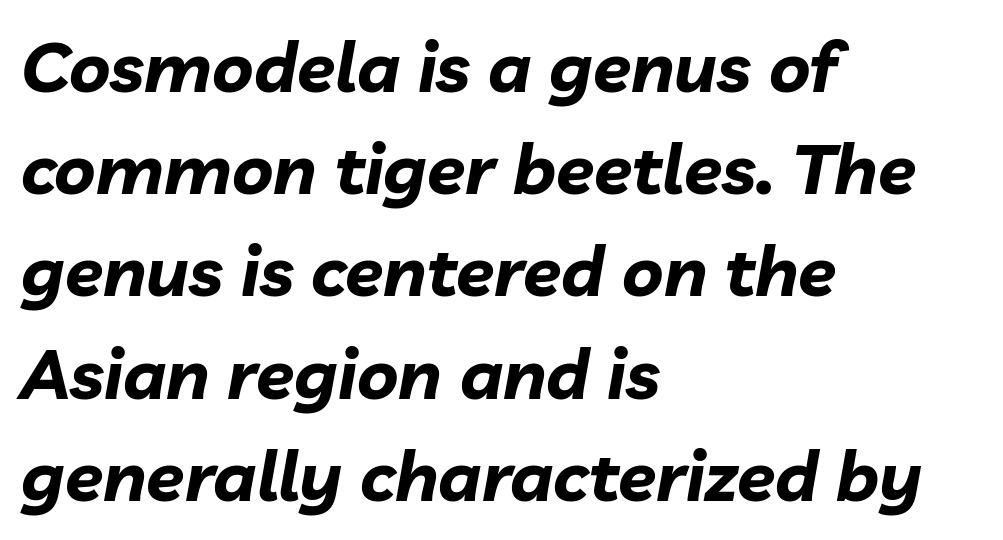
{"italic": "yes", "lean": "right", "slant_degrees": 10, "bold": "yes", "weight": "bold", "width": "normal", "stroke_contrast": "low", "x_height": "medium", "monospaced": "no", "underline": "no", "align": "left", "line_spacing": "normal", "line_spacing_ratio": 1.46, "letter_spacing": "normal", "letter_spacing_em": 0.0, "glyph_px": 70}
